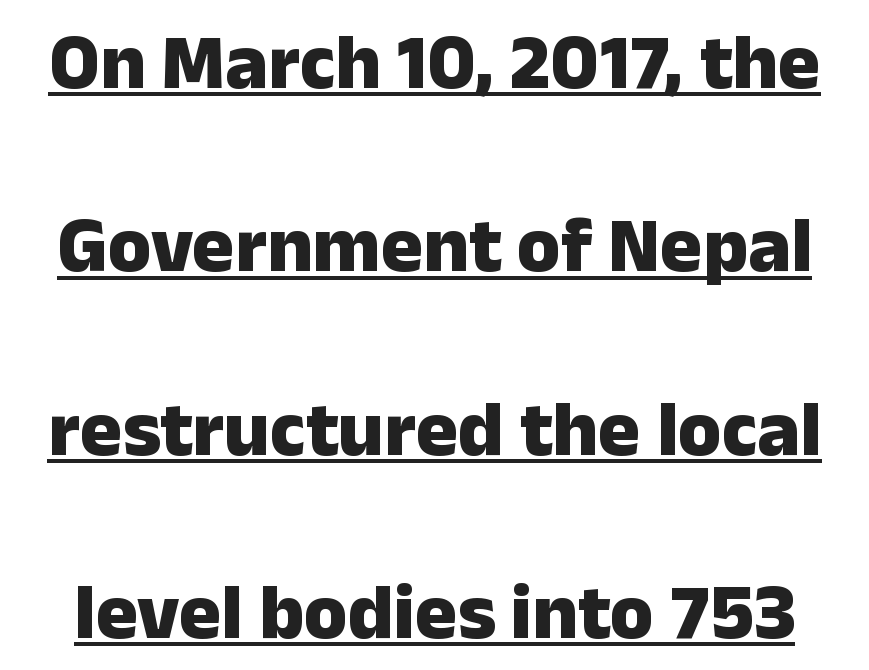
{"serif": "no", "italic": "no", "bold": "yes", "weight": "heavy", "width": "normal", "stroke_contrast": "low", "x_height": "medium", "monospaced": "no", "underline": "yes", "line_spacing": "loose", "line_spacing_ratio": 2.32, "letter_spacing": "normal", "letter_spacing_em": 0.0, "glyph_px": 79}
